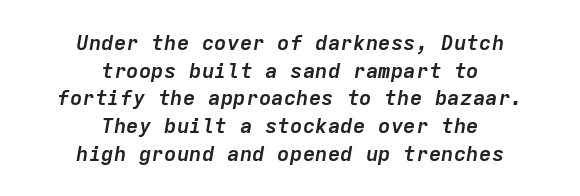
Q: Is the text bold? A: Yes.
Q: Is the text italic (slanted)? A: Yes, it leans right by about 9 degrees.
Q: Is the text underlined? A: No.
Q: How is the paragraph aligned? A: Centered.
Q: Is the spacing between letters normal or unusually wide? A: Normal.
Q: Is the spacing between lines tight, normal or loose? A: Normal.
